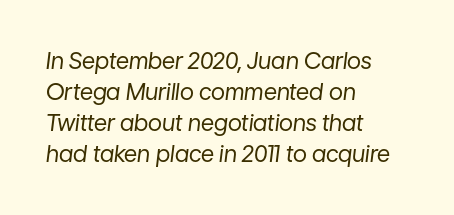
The image shows 23 px text type, italic (leaning right); set left-aligned, normal line spacing (1.35x), normal letter spacing, not underlined.
